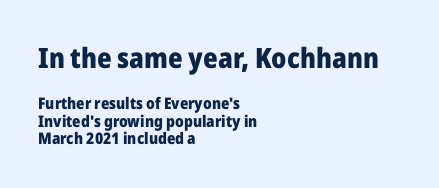
The font is running at its bold setting. Are there feet on the stems? There aren't — it's a sans. Which of the two is more prominent by size? The first, at the top. Each letter keeps its own natural width here, so spacing adapts to shape. Plain, unruled lines of type.
